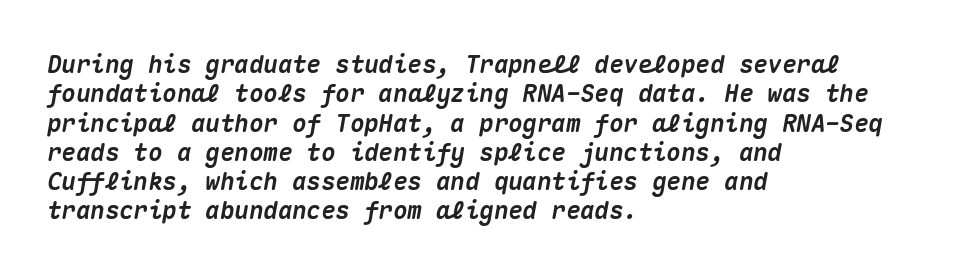
Q: Is the text bold? A: Yes.
Q: Is the text italic (slanted)? A: Yes, it leans right by about 10 degrees.
Q: Is the text underlined? A: No.
Q: How is the paragraph aligned? A: Left-aligned.
Q: Is the spacing between letters normal or unusually wide? A: Normal.
